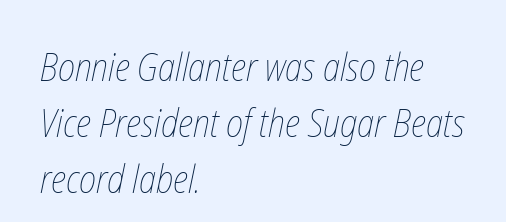
Reading down the column, the eye jumps a familiar distance to each next line. Heaviness? Minimal to ordinary, like unemphasized prose. These lines are rendered in a variable-pitch font. The foot of each line stays bare and open.
